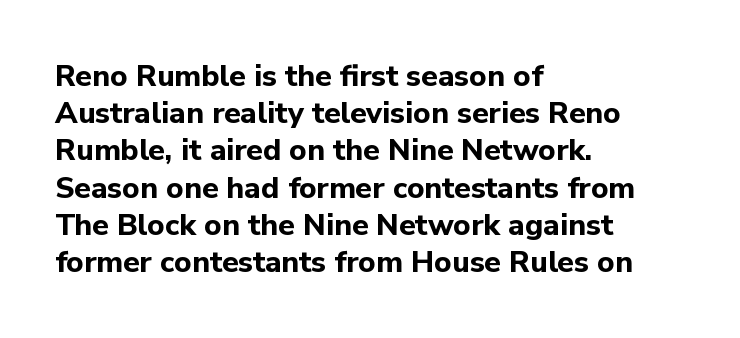
{"serif": "no", "italic": "no", "bold": "yes", "weight": "bold", "width": "normal", "stroke_contrast": "low", "x_height": "medium", "monospaced": "no", "underline": "no", "align": "left", "line_spacing_ratio": 1.24, "letter_spacing": "normal", "letter_spacing_em": 0.0, "glyph_px": 30}
